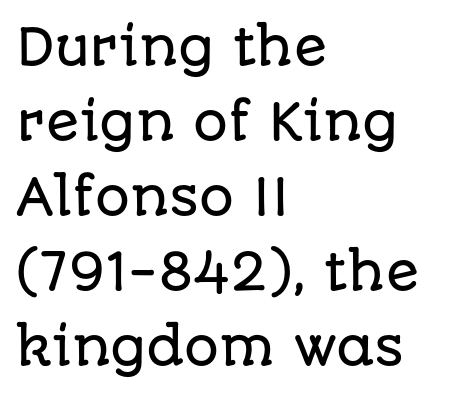
{"serif": "no", "italic": "no", "width": "normal", "stroke_contrast": "low", "x_height": "large", "monospaced": "no", "underline": "no", "align": "left", "line_spacing": "normal", "line_spacing_ratio": 1.53, "letter_spacing": "normal", "letter_spacing_em": 0.0, "glyph_px": 49}
